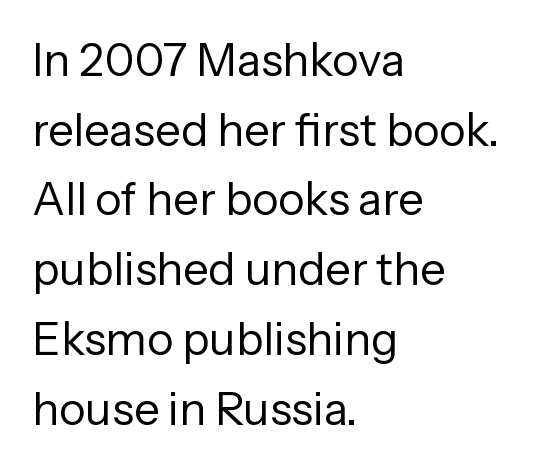
The image shows 45 px regular-weight sans-serif type, upright; set left-aligned, normal line spacing (1.55x), normal letter spacing, not underlined; low stroke contrast and a medium x-height.
